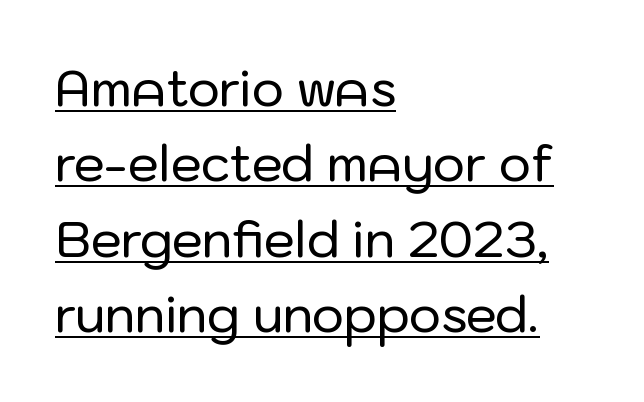
The image shows 49 px sans-serif type, upright; set left-aligned, normal line spacing (1.54x), normal letter spacing, underlined; low stroke contrast and a medium x-height.
